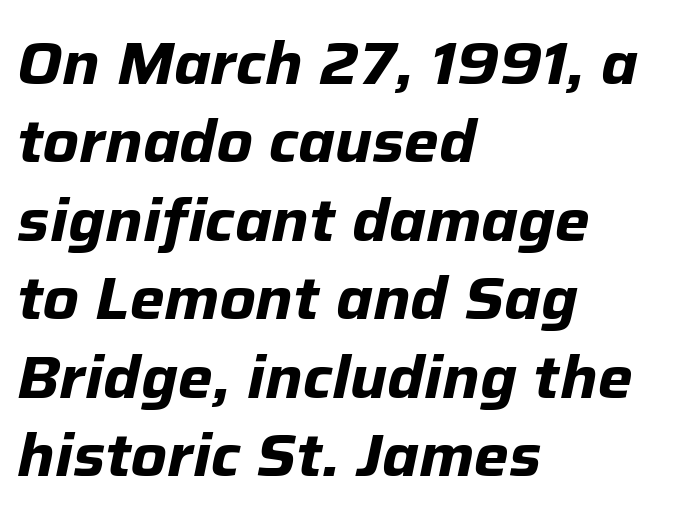
{"italic": "yes", "lean": "right", "slant_degrees": 12, "bold": "yes", "weight": "bold", "width": "normal", "stroke_contrast": "low", "x_height": "medium", "monospaced": "no", "underline": "no", "align": "left", "line_spacing": "normal", "line_spacing_ratio": 1.33, "letter_spacing": "normal", "letter_spacing_em": 0.0, "glyph_px": 59}
